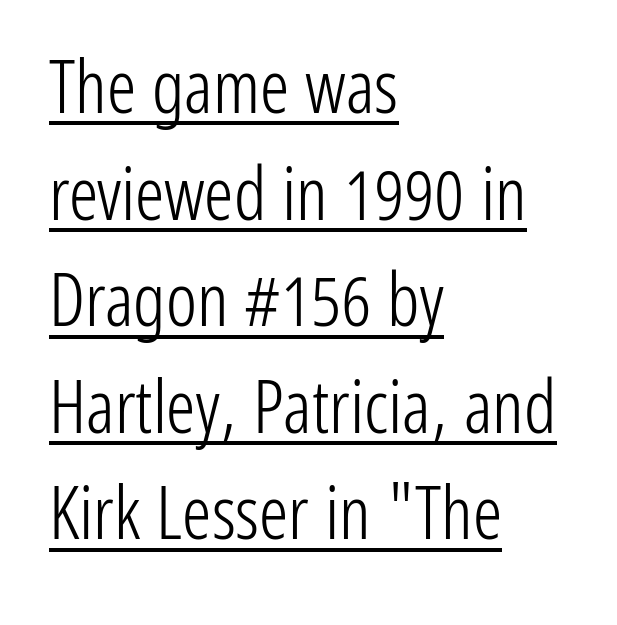
The image shows 73 px light, condensed sans-serif type, upright; set left-aligned, normal line spacing (1.46x), normal letter spacing, underlined; low stroke contrast and a medium x-height.
